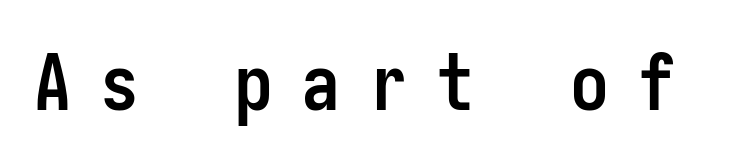
Q: Is the text bold? A: Yes.
Q: Is the text italic (slanted)? A: No, it is upright.
Q: Is the typeface a serif or a sans-serif typeface? A: Sans-serif.
Q: Is the text underlined? A: No.
Q: Is the spacing between letters normal or unusually wide? A: Unusually wide.
Q: Width (condensed, normal, or wide)? A: Condensed.
Q: Stroke contrast? A: Low.
Q: x-height? A: Medium.
